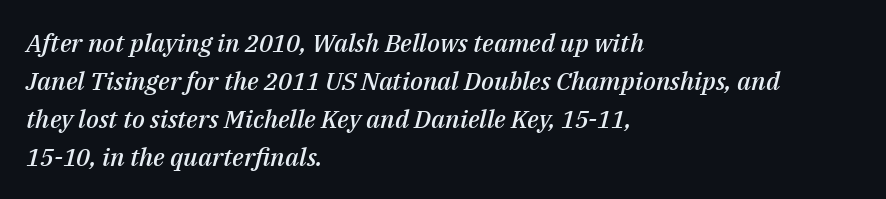
{"italic": "yes", "lean": "right", "slant_degrees": 14, "bold": "semi", "underline": "no", "align": "left", "line_spacing": "normal", "line_spacing_ratio": 1.52, "letter_spacing": "normal", "letter_spacing_em": 0.0, "glyph_px": 25}
